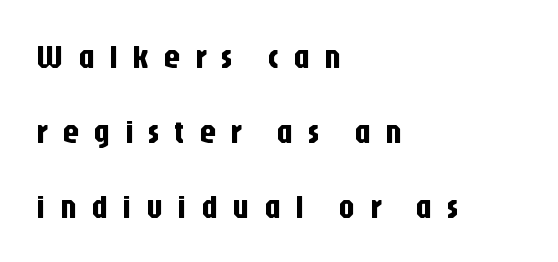
Q: Is the text italic (slanted)? A: No, it is upright.
Q: Is the typeface a serif or a sans-serif typeface? A: Sans-serif.
Q: Is the text underlined? A: No.
Q: How is the paragraph aligned? A: Left-aligned.
Q: Is the spacing between letters normal or unusually wide? A: Unusually wide.
Q: Is the spacing between lines tight, normal or loose? A: Loose.
Q: Width (condensed, normal, or wide)? A: Condensed.
Q: Stroke contrast? A: Low.
Q: x-height? A: Large.
Q: Monospaced? A: No.
